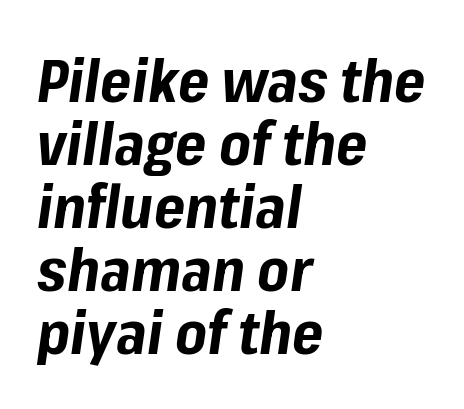
Q: Is the text bold? A: Yes.
Q: Is the text italic (slanted)? A: Yes, it leans right by about 8 degrees.
Q: Is the text underlined? A: No.
Q: How is the paragraph aligned? A: Left-aligned.
Q: Is the spacing between letters normal or unusually wide? A: Normal.
Q: Is the spacing between lines tight, normal or loose? A: Tight.
Q: Width (condensed, normal, or wide)? A: Normal.
Q: Stroke contrast? A: Low.
Q: x-height? A: Medium.
Q: Monospaced? A: No.
